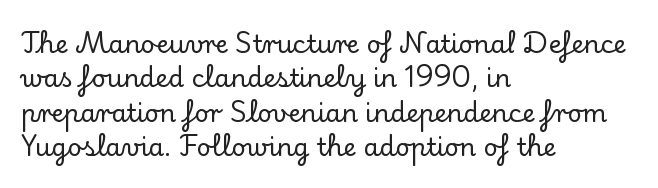
{"italic": "no", "underline": "no", "align": "left", "line_spacing": "normal", "line_spacing_ratio": 1.38, "letter_spacing": "normal", "letter_spacing_em": 0.0, "glyph_px": 25}
